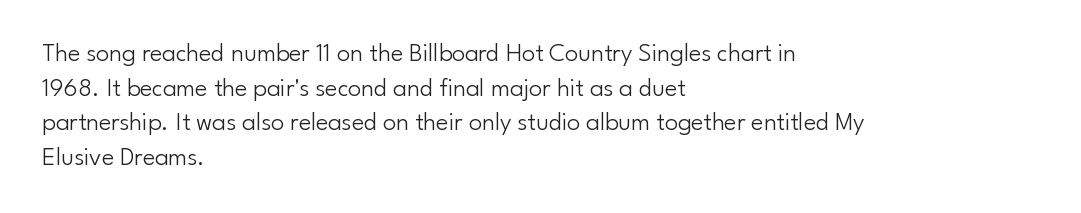
No chunkiness to these letters — they're not bold. A classic flush-left, rag-right setting is used for this passage. One glance says typical: line gaps are just what's usual. The letters sit at their default tracking, neither squeezed nor spread.
